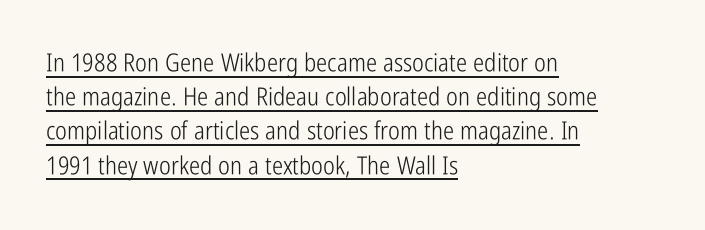
Characters remain perfectly vertical along every line. The passage shown stacks its lines at a standard gap. Alignment: flush left. Short note: letters normally spaced.
